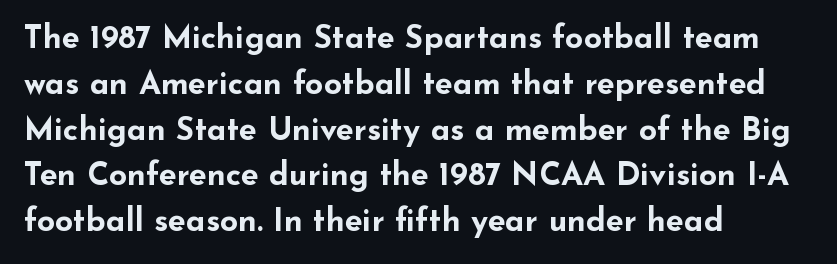
The image shows 32 px bold, wide sans-serif type, upright; set left-aligned, normal line spacing (1.43x), normal letter spacing, not underlined; low stroke contrast and a small x-height.
